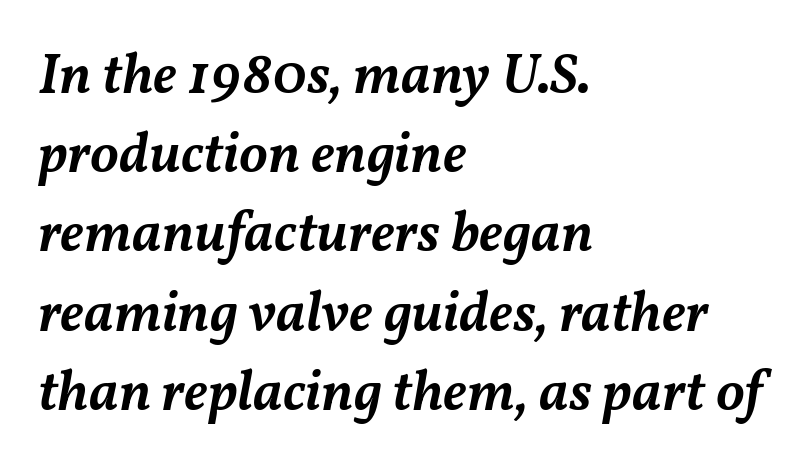
The image shows 57 px semibold type, italic (leaning right); set left-aligned, normal line spacing (1.39x), normal letter spacing, not underlined; medium stroke contrast and a medium x-height.
